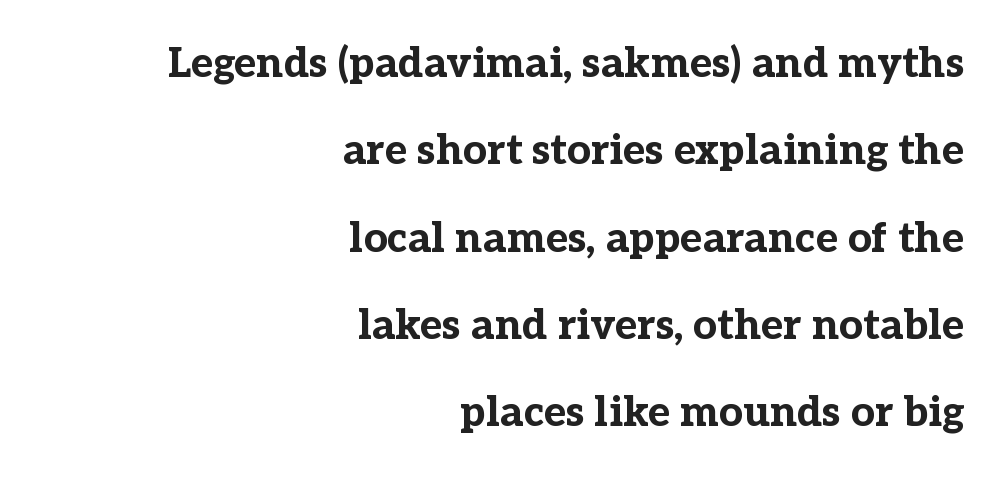
Decoration check: the copy has no underline. These lines are rendered in a variable-pitch font. The gaps between neighbouring characters are ordinary and unremarkable. Upright lettering throughout. Strokes here are thick enough to call this a true bold. Typeset ragged left — the right edge is the straight one.
